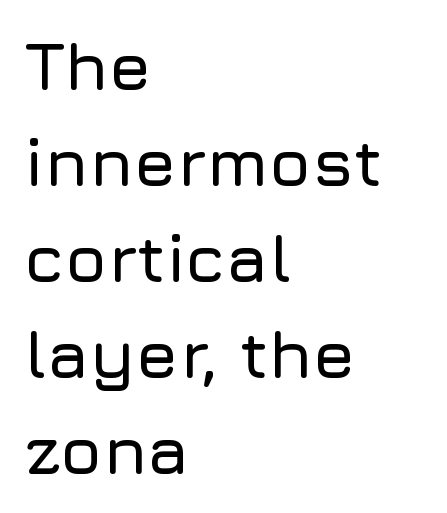
Line spacing here is normal. Look at the bottom of the vertical strokes: they stop flat, with no serifs. The strip under each line holds only bare page. You could not count columns in this text — the font is proportionally spaced.
